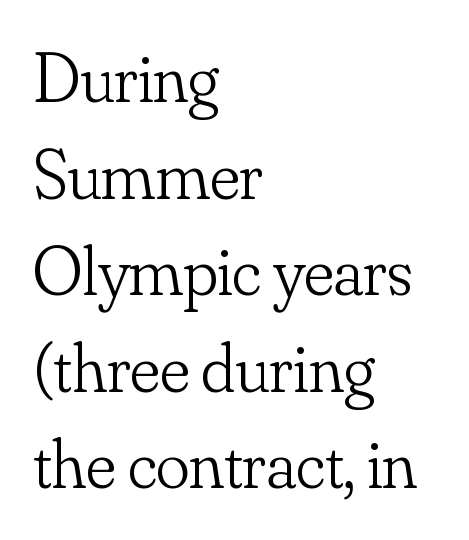
Is this a sans? No — the strokes have serifs. Characters remain perfectly vertical along every line. One-word summary of the alignment: left. The letters sit at their default tracking, neither squeezed nor spread. Honestly, the row spacing looks completely unremarkable.
